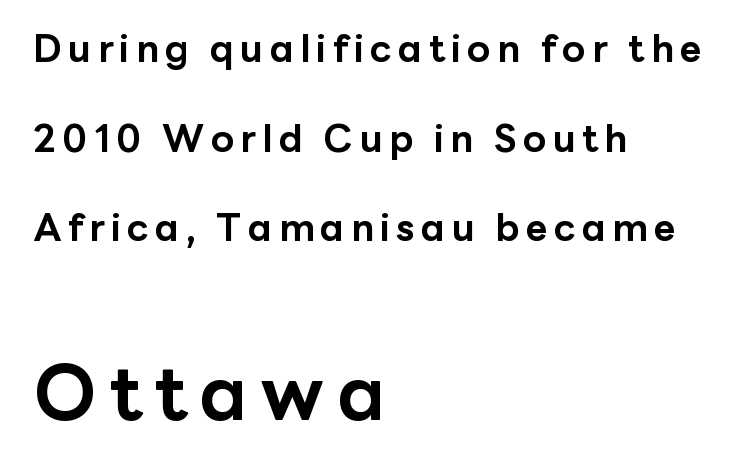
{"serif": "no", "italic": "no", "bold": "yes", "weight": "bold", "width": "normal", "stroke_contrast": "low", "x_height": "medium", "monospaced": "no", "underline": "no", "align": "left", "line_spacing": "loose", "line_spacing_ratio": 2.36, "larger_block": "second", "size_ratio": 2.0, "glyph_px": 76}
